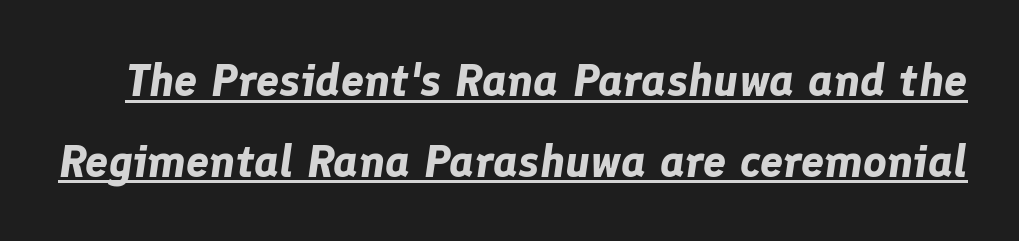
Observe the lean: these are italic letterforms. There is no visible air inserted between adjacent glyphs. In designer terms, the underline attribute is active on this setting. Stroke thickness is high; the sample reads as a true bold. Do the characters align in a grid? No, the font is proportional.
